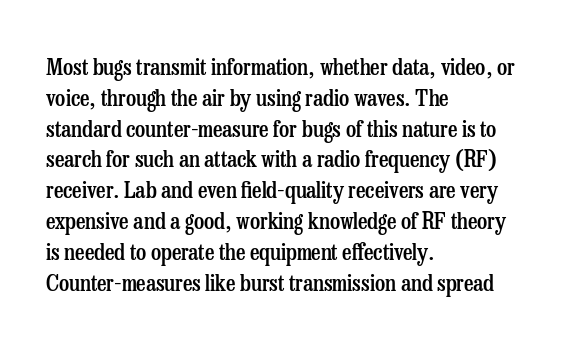
The image shows 23 px text type, upright; set left-aligned, normal line spacing (1.34x), normal letter spacing, not underlined.
